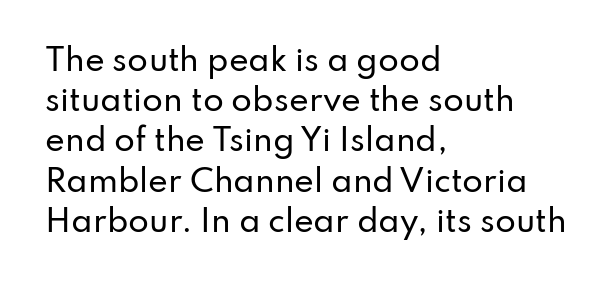
Q: Is the text italic (slanted)? A: No, it is upright.
Q: Is the typeface a serif or a sans-serif typeface? A: Sans-serif.
Q: Is the text underlined? A: No.
Q: How is the paragraph aligned? A: Left-aligned.
Q: Is the spacing between letters normal or unusually wide? A: Normal.
Q: Is the spacing between lines tight, normal or loose? A: Normal.
Q: Width (condensed, normal, or wide)? A: Normal.
Q: Stroke contrast? A: Low.
Q: x-height? A: Small.
Q: Monospaced? A: No.
